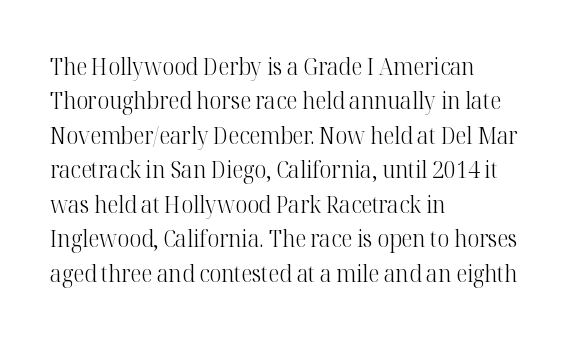
{"italic": "no", "bold": "no", "underline": "no", "align": "left", "line_spacing": "normal", "line_spacing_ratio": 1.5, "letter_spacing": "normal", "letter_spacing_em": 0.0, "glyph_px": 23}
